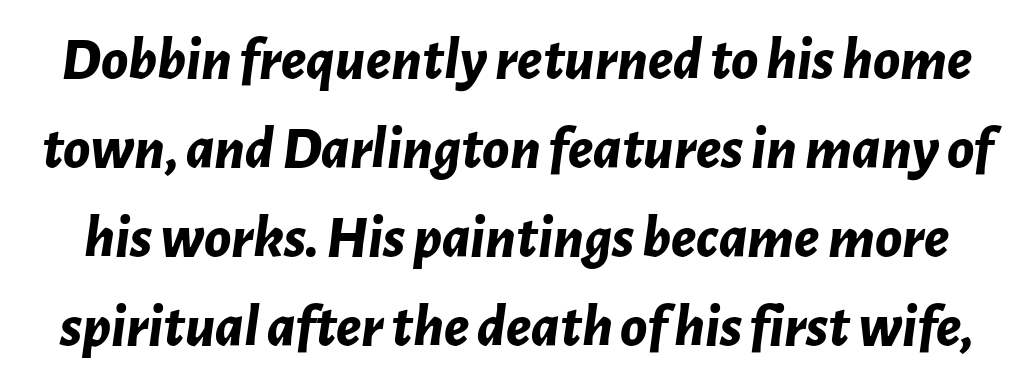
The image shows 61 px bold type, italic (leaning right); set normal line spacing (1.46x), normal letter spacing, not underlined; low stroke contrast and a medium x-height.
